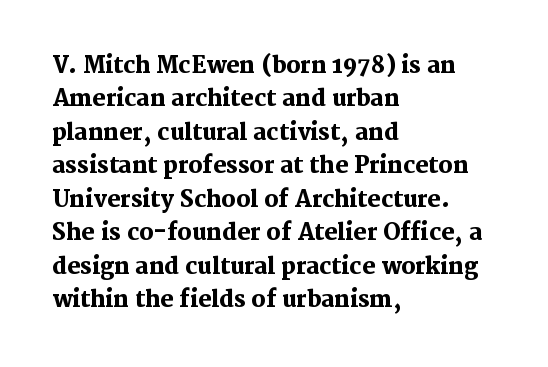
The image shows 22 px bold type, upright; set left-aligned, normal line spacing (1.52x), normal letter spacing, not underlined.
